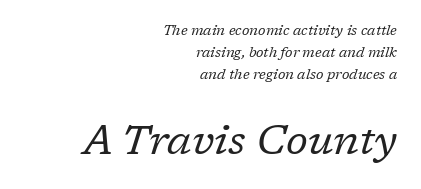
{"serif": "yes", "italic": "yes", "lean": "right", "slant_degrees": 17, "bold": "no", "weight": "regular", "width": "normal", "stroke_contrast": "low", "x_height": "medium", "monospaced": "no", "underline": "no", "align": "right", "line_spacing": "normal", "line_spacing_ratio": 1.57, "letter_spacing": "normal", "letter_spacing_em": 0.0, "larger_block": "second", "size_ratio": 2.93, "glyph_px": 41}
